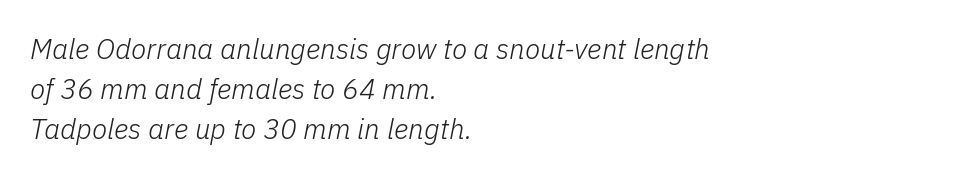
Horizontal alignment here is leftward, the default for most running prose. Whoever set this chose a conventional vertical rhythm. The text carries the slant typical of an italic or oblique font. Letters rest on an invisible, unmarked baseline. These lines keep a tight, regular rhythm from letter to letter. Letters have the restrained weight of plain body copy at most.
